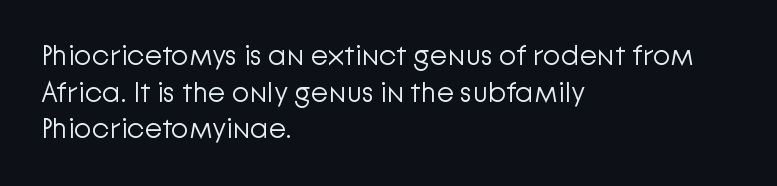
Q: Is the text bold? A: No.
Q: Is the text italic (slanted)? A: No, it is upright.
Q: Is the typeface a serif or a sans-serif typeface? A: Sans-serif.
Q: Is the text underlined? A: No.
Q: How is the paragraph aligned? A: Left-aligned.
Q: Is the spacing between letters normal or unusually wide? A: Normal.
Q: Is the spacing between lines tight, normal or loose? A: Normal.
Q: Width (condensed, normal, or wide)? A: Normal.
Q: Stroke contrast? A: Low.
Q: x-height? A: Medium.
Q: Monospaced? A: No.
